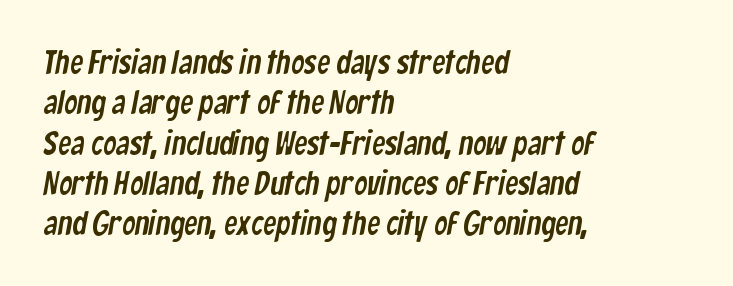
The rendering shows plain stroke endings on the letterforms — a sans-serif design. The tracking reads as untouched default to a designer's eye. Has an underline been added? It has not. This sample has the flowing, uneven cadence of proportional lettering.
